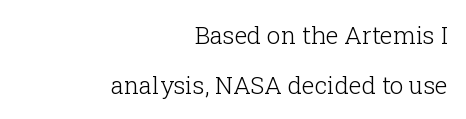
Q: Is the text bold? A: No.
Q: Is the text italic (slanted)? A: No, it is upright.
Q: Is the text underlined? A: No.
Q: How is the paragraph aligned? A: Right-aligned.
Q: Is the spacing between letters normal or unusually wide? A: Normal.
Q: Is the spacing between lines tight, normal or loose? A: Loose.
